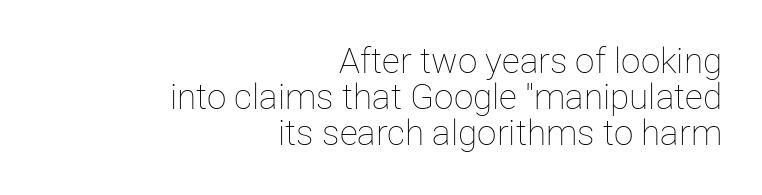
{"italic": "no", "bold": "no", "weight": "thin", "width": "normal", "stroke_contrast": "low", "x_height": "medium", "monospaced": "no", "underline": "no", "align": "right", "line_spacing": "tight", "line_spacing_ratio": 1.03, "letter_spacing": "normal", "letter_spacing_em": 0.0, "glyph_px": 35}
